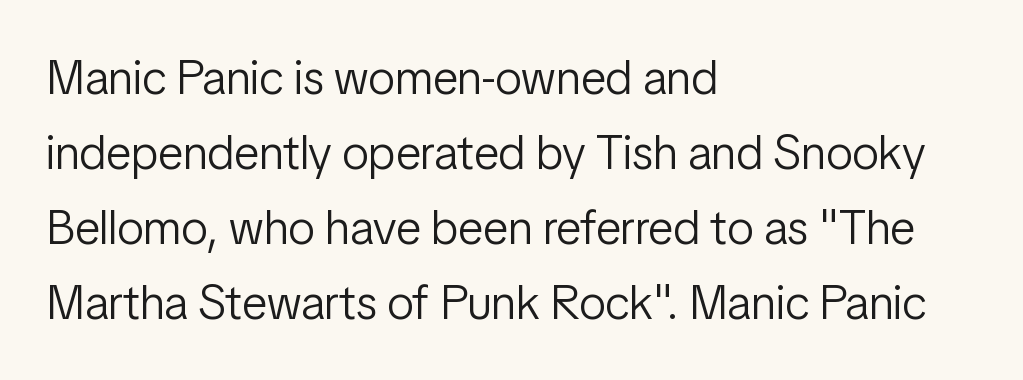
Honestly, the letter spacing is just normal — you wouldn't notice it. Is this a fixed-width face? No — the glyphs have proportional, varying widths. Clear beneath every line of the passage. The typesetting does not lean heavy: it is not bold. One glance says typical: line gaps are just what's usual.
